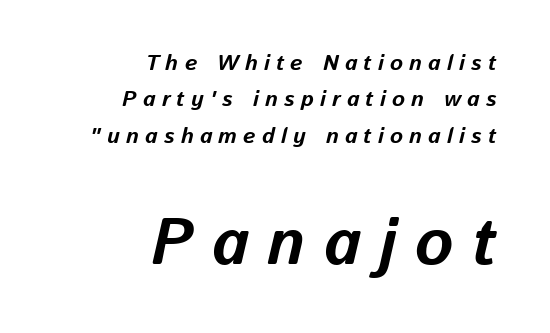
Q: Is the text bold? A: Yes.
Q: Is the text italic (slanted)? A: Yes, it leans right by about 13 degrees.
Q: Is the text underlined? A: No.
Q: How is the paragraph aligned? A: Right-aligned.
Q: Is the spacing between letters normal or unusually wide? A: Unusually wide.
Q: Is the spacing between lines tight, normal or loose? A: Normal.
Q: Which block of text is set in a larger size, the first (top) or the second (bottom)? A: The second (bottom) one.
Q: Width (condensed, normal, or wide)? A: Normal.
Q: Stroke contrast? A: Low.
Q: x-height? A: Medium.
Q: Monospaced? A: No.
